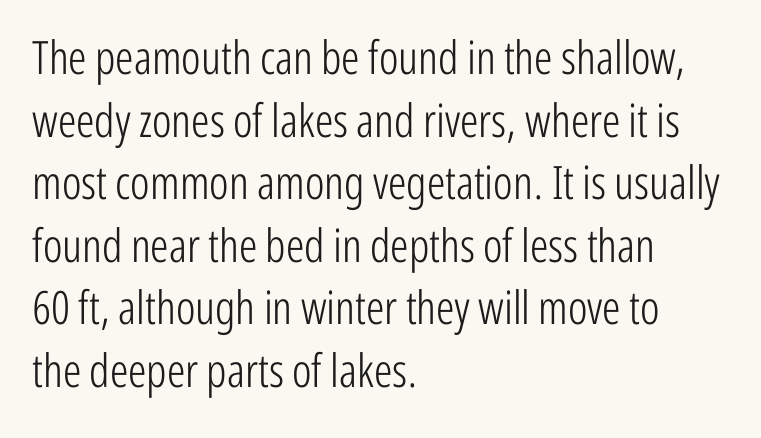
The image shows 46 px light, condensed sans-serif type, upright; set left-aligned, normal line spacing (1.36x), normal letter spacing, not underlined; low stroke contrast and a medium x-height.
